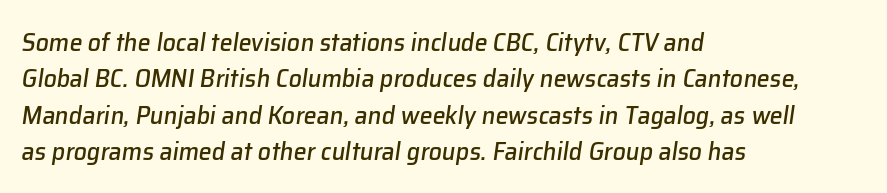
{"italic": "yes", "lean": "right", "slant_degrees": 8, "underline": "no", "align": "left", "line_spacing": "normal", "line_spacing_ratio": 1.4, "letter_spacing": "normal", "letter_spacing_em": 0.0, "glyph_px": 26}
